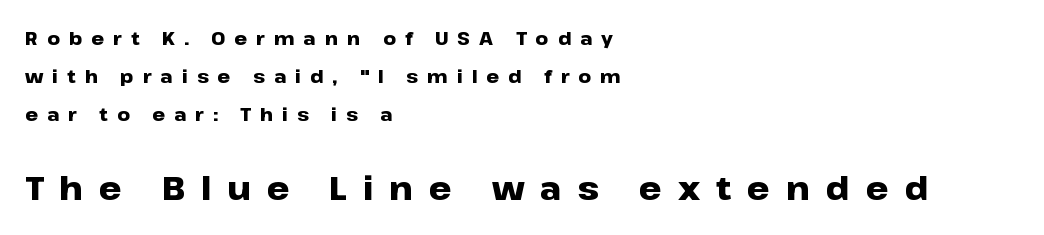
Think of a printed novel: that variable character pitch is what you see here. Heavy-handed strokes throughout: this text is bold. Any mark beneath the type? The region is blank. A classic flush-left, rag-right setting is used for this passage. Letterform terminals end flat and unadorned throughout the passage.
